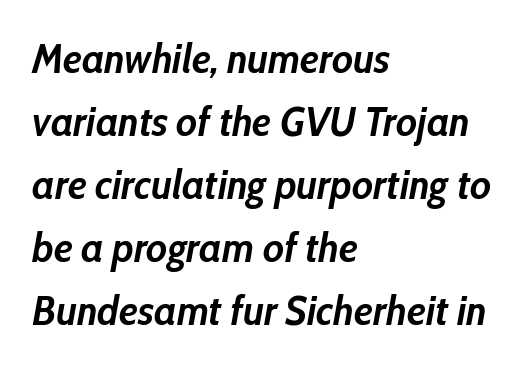
The image shows 42 px semibold, condensed type, italic (leaning right); set left-aligned, normal line spacing (1.5x), normal letter spacing, not underlined; low stroke contrast and a medium x-height.
